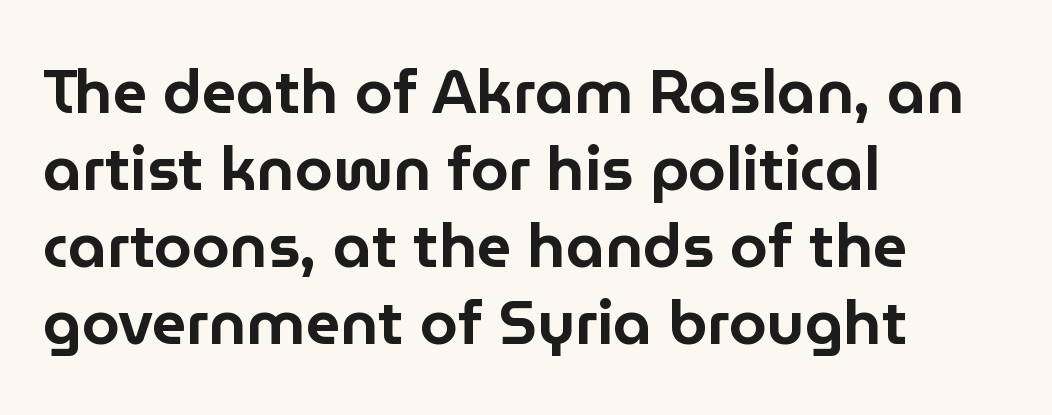
The image shows 61 px sans-serif type, upright; set left-aligned, normal line spacing (1.26x), normal letter spacing, not underlined; low stroke contrast and a medium x-height.
